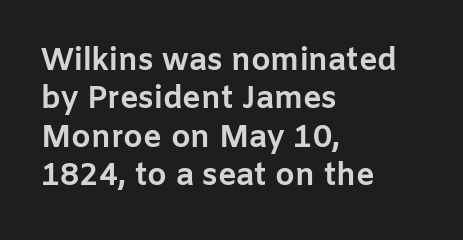
Inter-character spacing is left at the font's built-in metrics. This sample has the flowing, uneven cadence of proportional lettering. The specimen omits any rule beneath the text block's lines. This rendering employs a face without finishing strokes, i.e., a sans-serif.
